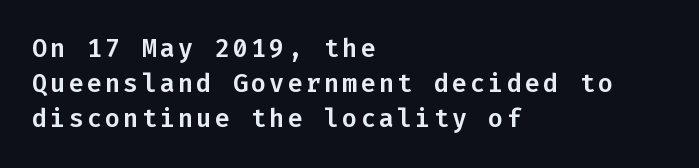
Plain, unruled lines of type. No italicization has been applied; the sample stays upright. These lines sit exactly where default settings would place them. The text block is weighted toward the left margin, trailing off unevenly rightward.
